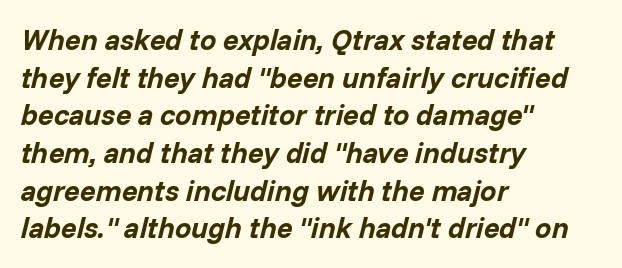
Plenty of ink on the page — the face is bold. Do the characters align in a grid? No, the font is proportional. Horizontally, the lines are justified to the leading edge only. Nothing unusual about the tracking: characters are spaced as the font intends. Decoration check: the copy has no underline. Line spacing here is normal.
